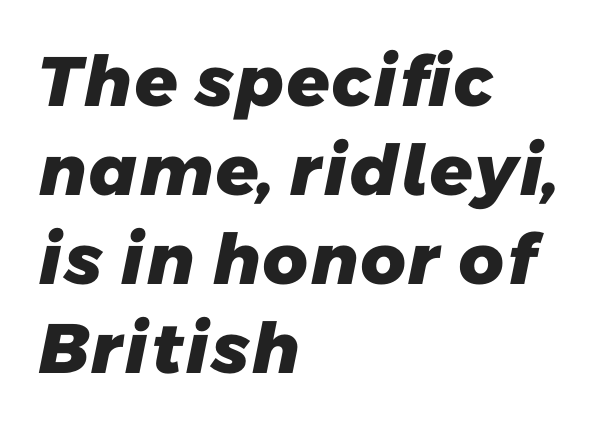
Q: Is the text bold? A: Yes.
Q: Is the typeface a serif or a sans-serif typeface? A: Sans-serif.
Q: Is the text underlined? A: No.
Q: How is the paragraph aligned? A: Left-aligned.
Q: Is the spacing between letters normal or unusually wide? A: Normal.
Q: Is the spacing between lines tight, normal or loose? A: Normal.
Q: Width (condensed, normal, or wide)? A: Normal.
Q: Stroke contrast? A: Low.
Q: x-height? A: Medium.
Q: Monospaced? A: No.
